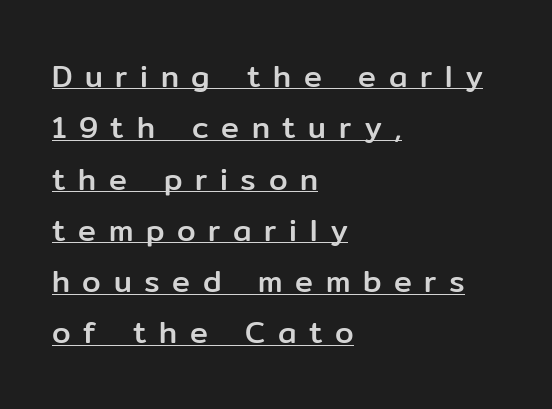
{"serif": "no", "italic": "no", "width": "normal", "stroke_contrast": "low", "x_height": "medium", "monospaced": "no", "underline": "yes", "align": "left", "line_spacing_ratio": 1.71, "letter_spacing": "wide", "letter_spacing_em": 0.42, "glyph_px": 30}
